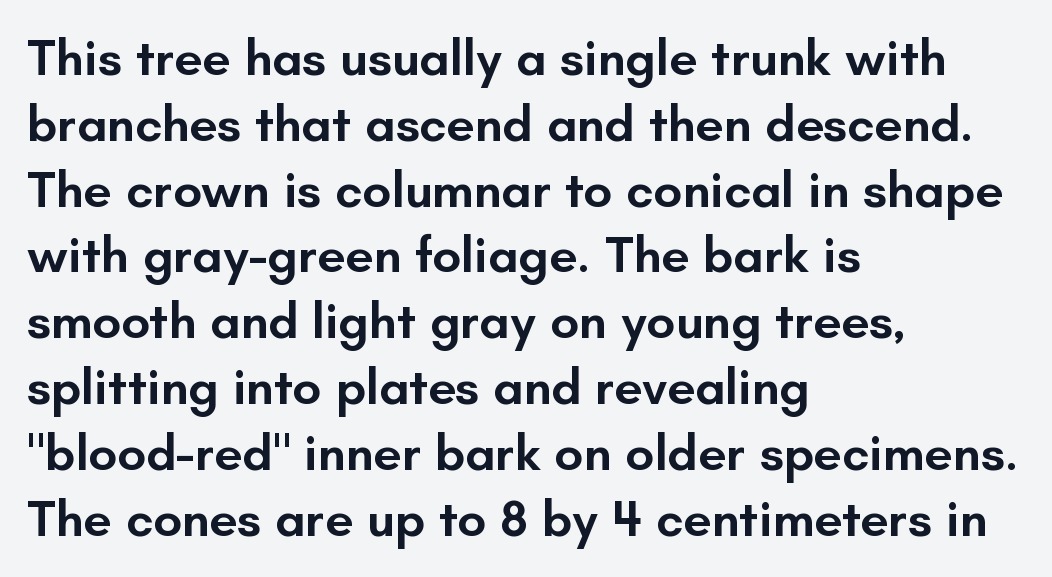
Bare-footed words on every line. Stroke terminals: plain, sans-serif. What's the leading like? Ordinary, nothing unusual. Set as a demibold, roughly 600 on the weight scale. The letters stand straight up with perfectly vertical stems.
